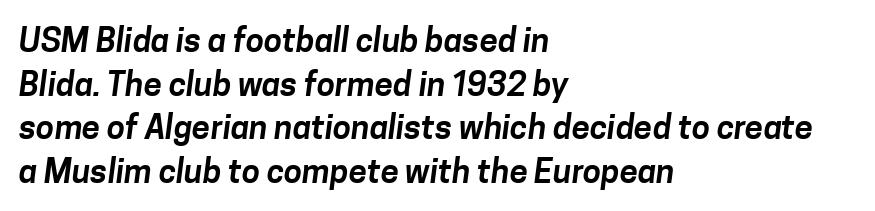
The type family on display is of the sans-serif kind. Spacing between characters is what you'd get straight out of the box. Lines of text with bare space underneath. Casual observation: everything's shoved over to the left. Do the characters align in a grid? No, the font is proportional.
